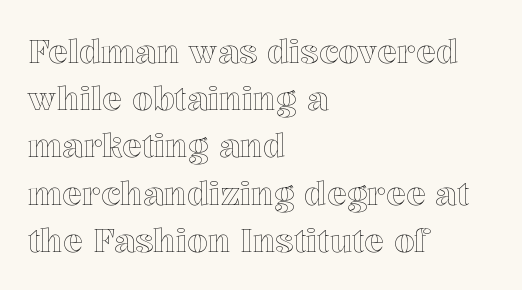
Q: Is the text italic (slanted)? A: No, it is upright.
Q: Is the text underlined? A: No.
Q: How is the paragraph aligned? A: Left-aligned.
Q: Is the spacing between letters normal or unusually wide? A: Normal.
Q: Is the spacing between lines tight, normal or loose? A: Normal.
Q: Width (condensed, normal, or wide)? A: Normal.
Q: x-height? A: Medium.
Q: Monospaced? A: No.
